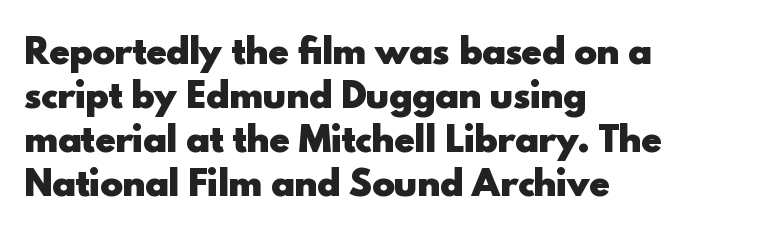
The image shows 34 px heavy sans-serif type, upright; set left-aligned, normal line spacing (1.29x), normal letter spacing, not underlined; a small x-height.
